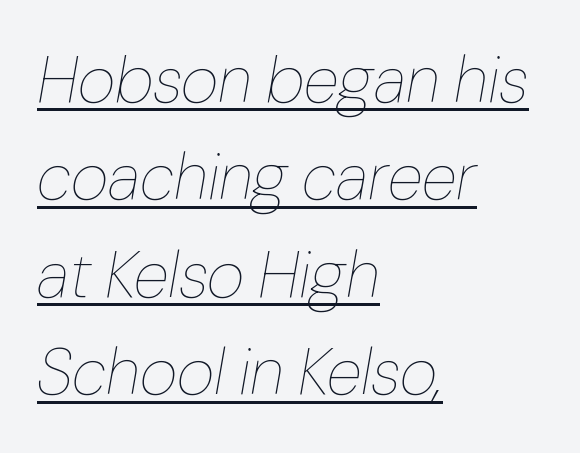
Spacing verdict: proportional, widths tailored to each character. The cut favours lightness, reaching ordinary text weight at its darkest. Nothing unusual about the tracking: characters are spaced as the font intends. The rows are spaced the way most documents space them.
